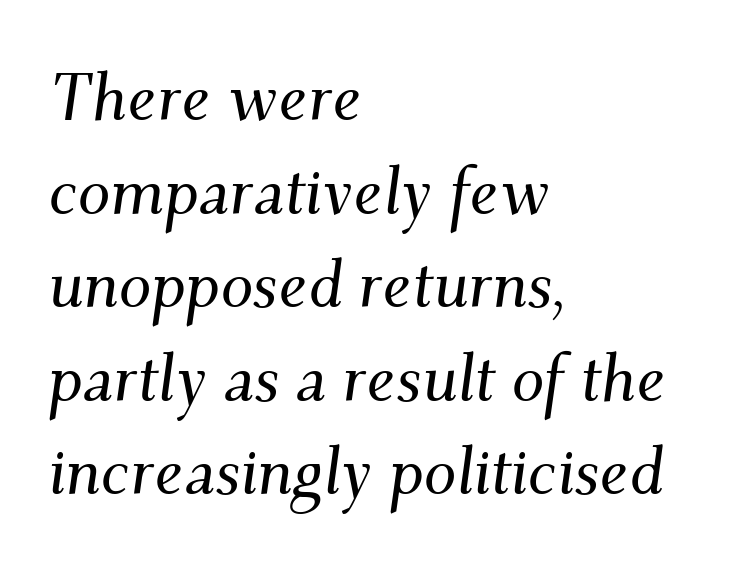
Leading matches the norm, producing a regular column. Descender tails drop into unmarked territory. This rendering employs a face with finishing strokes, i.e., a serif. Notice how the passage keeps a crisp vertical edge on the left only. Looks like regular typesetting: each glyph gets only the width it needs.
